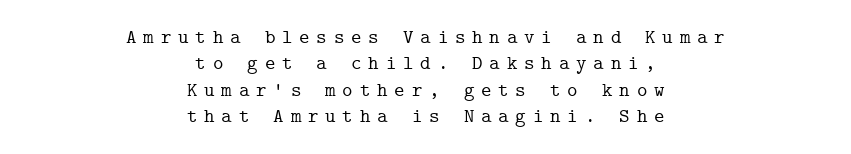
{"italic": "no", "underline": "no", "align": "center", "line_spacing": "normal", "line_spacing_ratio": 1.32, "letter_spacing": "wide", "letter_spacing_em": 0.34, "glyph_px": 20}
